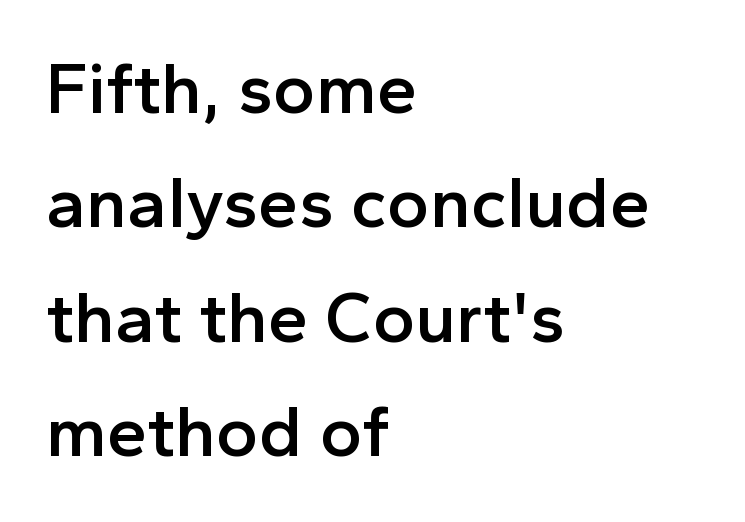
The image shows 72 px semibold sans-serif type, upright; set left-aligned, normal line spacing (1.59x), normal letter spacing, not underlined; a medium x-height.
